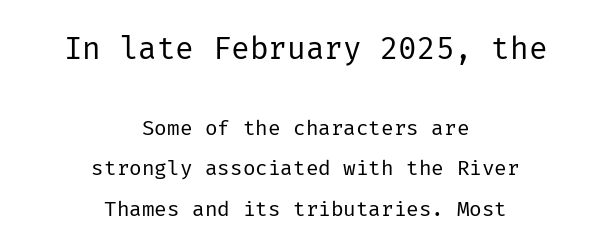
Descenders are the only things crossing below the line. The designer gave the opening block more size than the closing block. Heaviness? Minimal to ordinary, like unemphasized prose. Neither beginnings nor endings align; midpoints do. A typesetter would mark this as roman, not italic.
